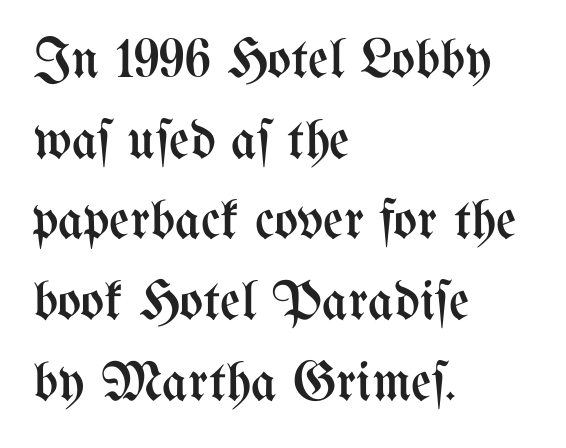
The image shows 56 px regular-weight, condensed type, upright; set left-aligned, normal line spacing (1.44x), normal letter spacing, not underlined; medium stroke contrast and a medium x-height.
